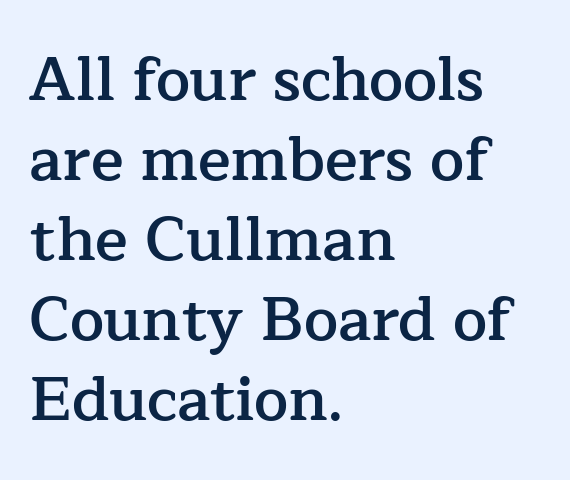
Q: Is the text bold? A: Semi-bold.
Q: Is the text italic (slanted)? A: No, it is upright.
Q: Is the typeface a serif or a sans-serif typeface? A: Serif.
Q: Is the text underlined? A: No.
Q: How is the paragraph aligned? A: Left-aligned.
Q: Is the spacing between letters normal or unusually wide? A: Normal.
Q: Is the spacing between lines tight, normal or loose? A: Normal.
Q: Width (condensed, normal, or wide)? A: Normal.
Q: Stroke contrast? A: Low.
Q: x-height? A: Medium.
Q: Monospaced? A: No.
